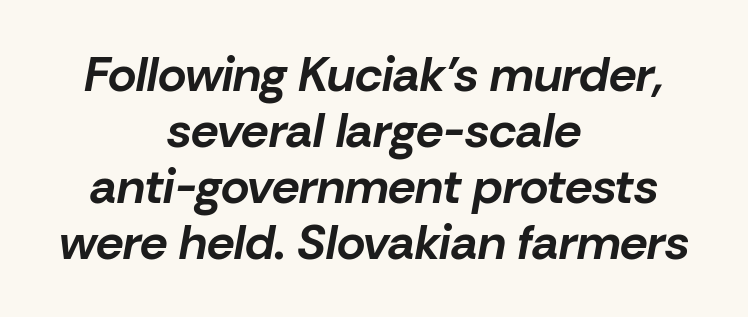
The letterforms sit shoulder to shoulder at normal distance. Is this a fixed-width face? No — the glyphs have proportional, varying widths. The face used here has a pronounced slope to its letters. As a designer I'd log this as weight 700, bold. Has an underline been added? It has not.
